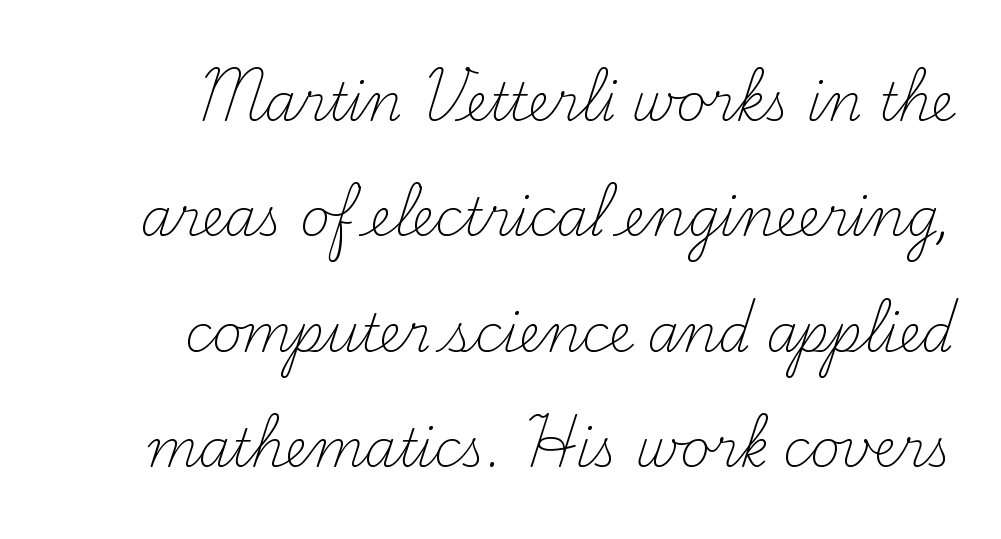
The image shows 51 px light type; set right-aligned, loose line spacing (2.26x), normal letter spacing, not underlined; medium stroke contrast and a small x-height.
